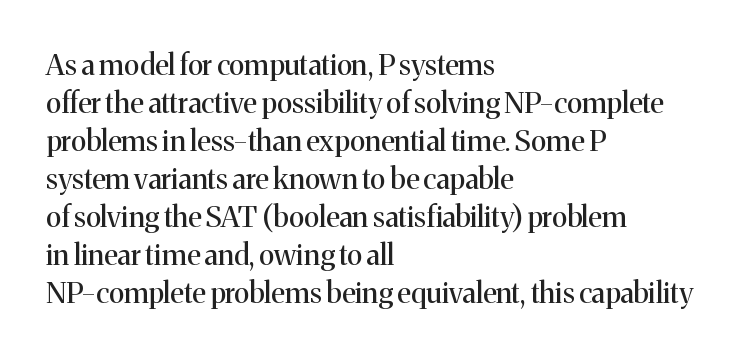
The image shows 29 px regular-weight serif type, upright; set left-aligned, normal line spacing (1.31x), normal letter spacing, not underlined; medium stroke contrast and a medium x-height.
